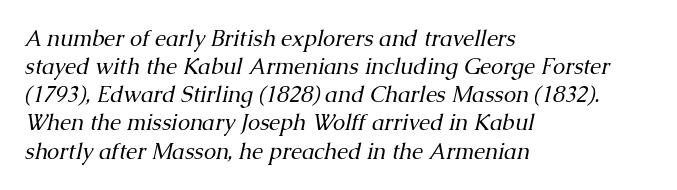
The image shows 22 px text type, italic (leaning right); set left-aligned, normal line spacing (1.28x), normal letter spacing, not underlined.
